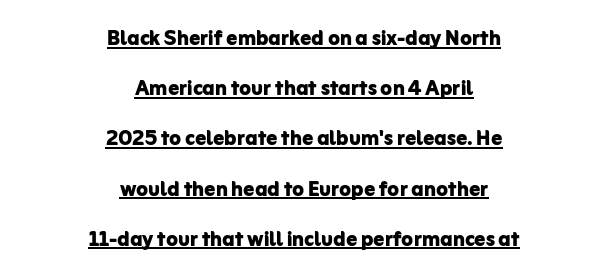
Notice how a bar underscores the lettering throughout. Weight: bold. These lines are centered, leaving both edges ragged. Is the letter spacing exaggerated? No — it looks like the ordinary default. Posture: vertical.
